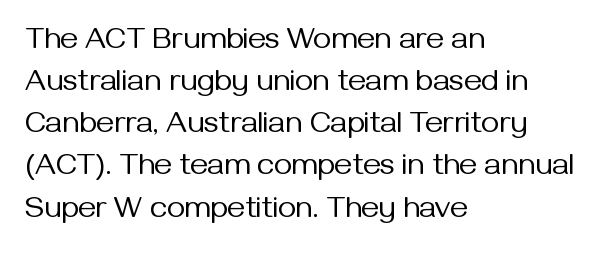
Q: Is the text bold? A: No.
Q: Is the text italic (slanted)? A: No, it is upright.
Q: Is the typeface a serif or a sans-serif typeface? A: Sans-serif.
Q: Is the text underlined? A: No.
Q: How is the paragraph aligned? A: Left-aligned.
Q: Is the spacing between letters normal or unusually wide? A: Normal.
Q: Is the spacing between lines tight, normal or loose? A: Normal.
Q: Width (condensed, normal, or wide)? A: Normal.
Q: Stroke contrast? A: Medium.
Q: x-height? A: Medium.
Q: Monospaced? A: No.
